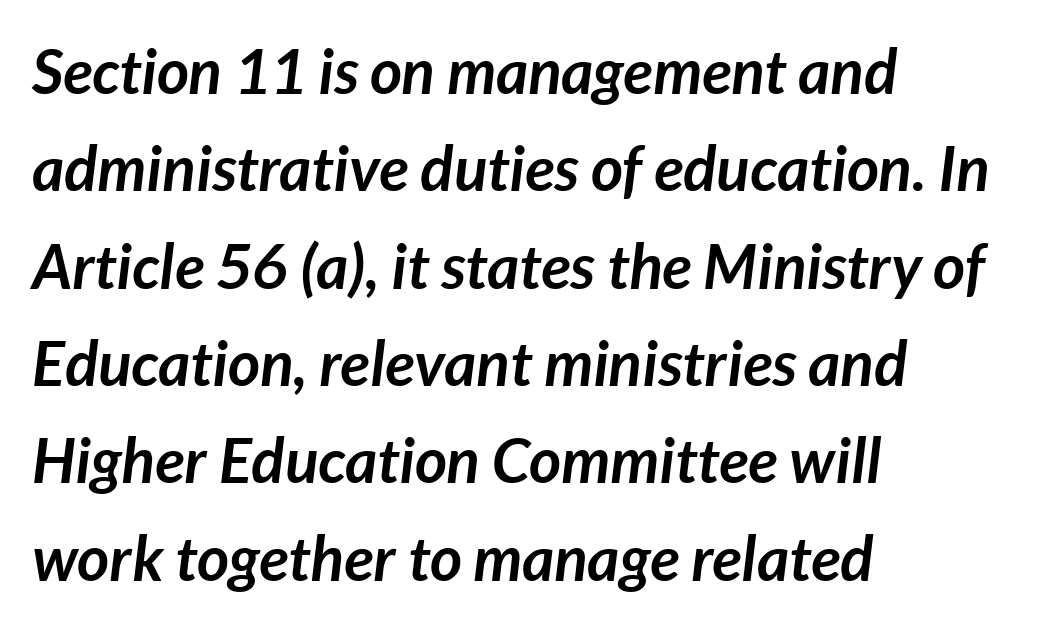
The image shows 62 px semibold type, italic (leaning right); set left-aligned, normal line spacing (1.57x), normal letter spacing, not underlined; low stroke contrast and a medium x-height.
